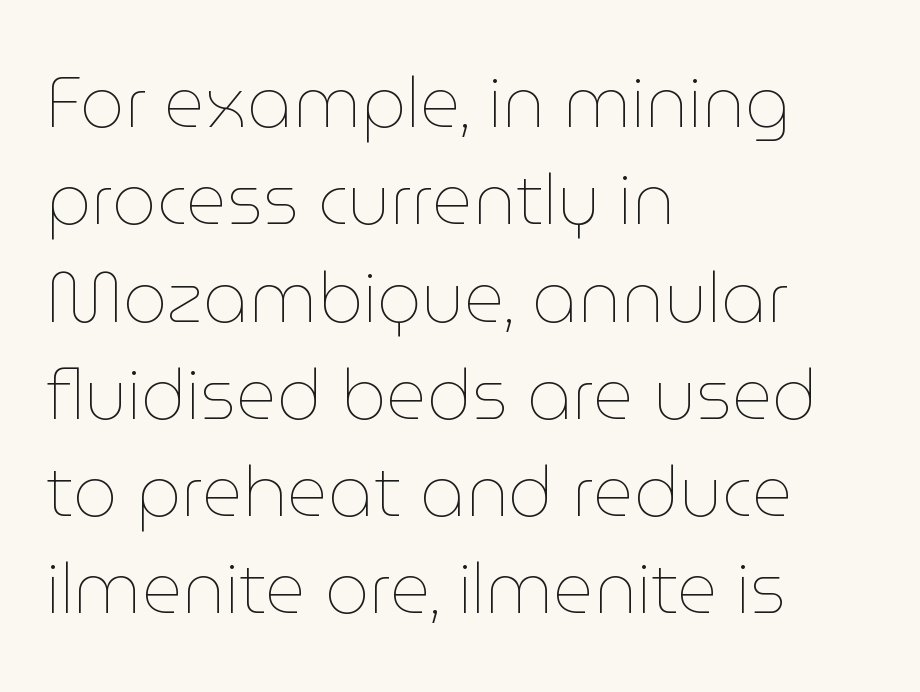
Is the stroke heavy? The answer is a plain regular-or-lighter. Vertical strokes here are truly vertical. These lines are rendered in a variable-pitch font. Compared with typical body copy, the letter spacing here is the same. The leading is moderate, giving the passage an even texture.
